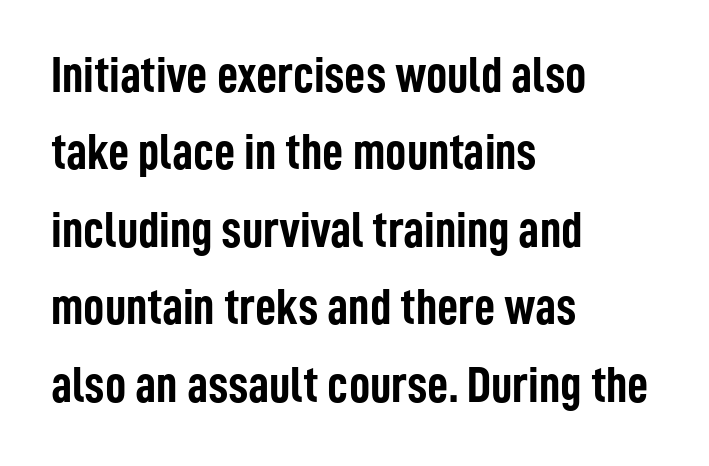
{"serif": "no", "italic": "no", "bold": "yes", "weight": "semibold", "width": "condensed", "stroke_contrast": "low", "x_height": "medium", "monospaced": "no", "underline": "no", "align": "left", "line_spacing": "normal", "line_spacing_ratio": 1.49, "letter_spacing": "normal", "letter_spacing_em": 0.0, "glyph_px": 52}
